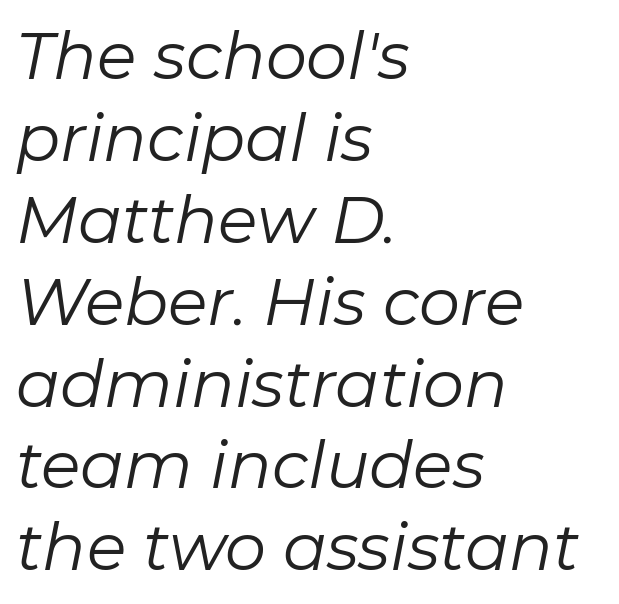
Underline: absent. The letterforms sit at book weight or below. Would a proofreader flag this as italicized? Yes. If you measured baseline to baseline, you'd find a middling distance. Here the designer chose a conventional face with non-uniform glyph widths.
